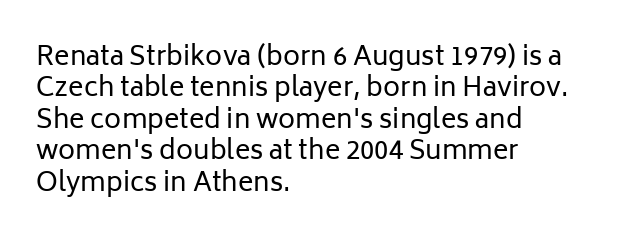
{"italic": "no", "bold": "no", "underline": "no", "align": "left", "line_spacing_ratio": 1.21, "letter_spacing": "normal", "letter_spacing_em": 0.0, "glyph_px": 26}
